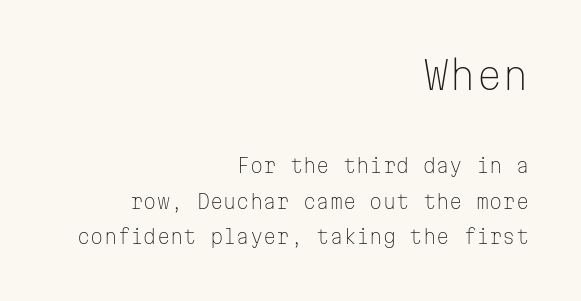
The image shows 38 px light sans-serif type, upright, monospaced; set right-aligned, line spacing 1.88x, normal letter spacing, not underlined; the first (top) block is 2.0x larger; low stroke contrast and a medium x-height.
